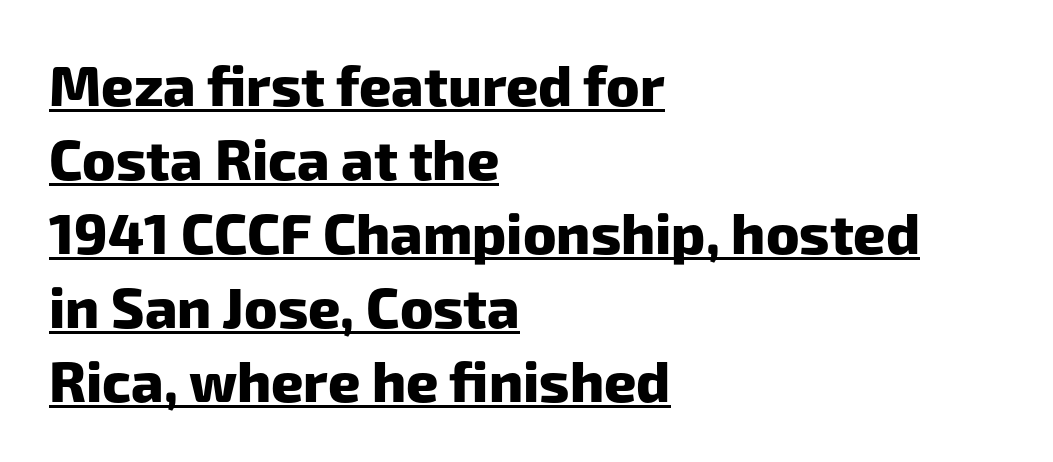
Q: Is the text bold? A: Yes.
Q: Is the typeface a serif or a sans-serif typeface? A: Sans-serif.
Q: Is the text underlined? A: Yes.
Q: How is the paragraph aligned? A: Left-aligned.
Q: Is the spacing between letters normal or unusually wide? A: Normal.
Q: Is the spacing between lines tight, normal or loose? A: Normal.
Q: Width (condensed, normal, or wide)? A: Normal.
Q: Stroke contrast? A: Low.
Q: x-height? A: Medium.
Q: Monospaced? A: No.
